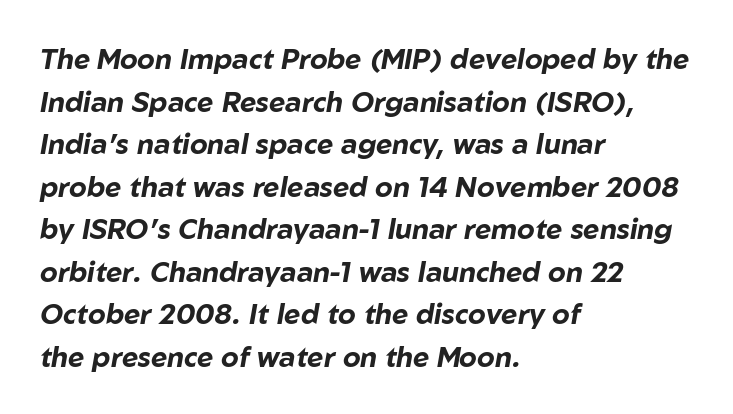
The image shows 28 px bold type, italic (leaning right); set left-aligned, normal line spacing (1.52x), normal letter spacing, not underlined; low stroke contrast and a medium x-height.
